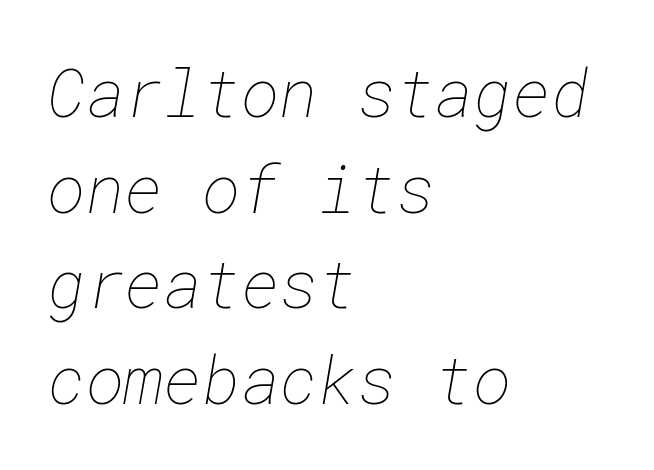
Q: Is the text bold? A: No.
Q: Is the text underlined? A: No.
Q: How is the paragraph aligned? A: Left-aligned.
Q: Is the spacing between letters normal or unusually wide? A: Normal.
Q: Is the spacing between lines tight, normal or loose? A: Normal.
Q: Width (condensed, normal, or wide)? A: Normal.
Q: Stroke contrast? A: Low.
Q: x-height? A: Medium.
